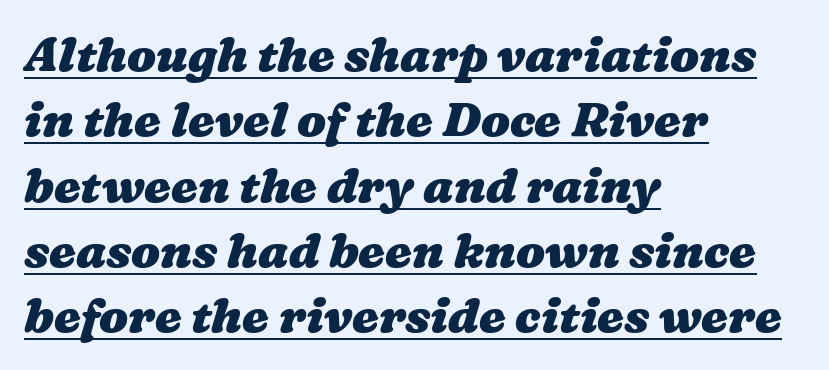
{"bold": "yes", "weight": "heavy", "width": "wide", "stroke_contrast": "medium", "x_height": "medium", "monospaced": "no", "underline": "yes", "align": "left", "line_spacing": "normal", "line_spacing_ratio": 1.36, "letter_spacing": "normal", "letter_spacing_em": 0.0, "glyph_px": 48}
